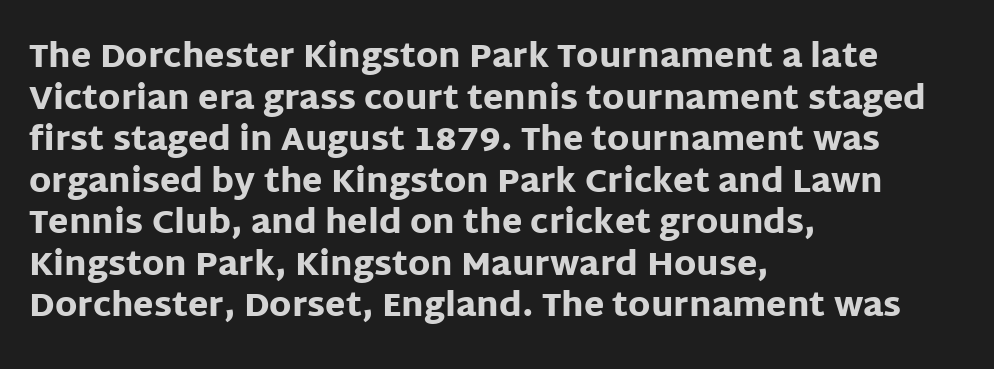
Glance below the letters and you will spot only blank space. Stroke thickness is high; the sample reads as a true bold. The rendering keeps characters at their native spacing. What kind of face is this? One without serifs — a sans. The rows are spaced the way most documents space them.
